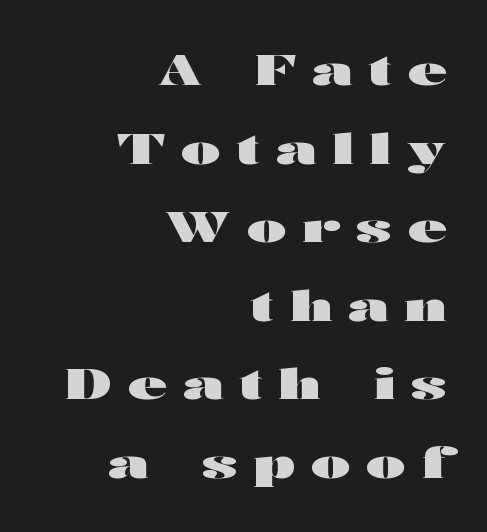
The gap between lines stays unmarked. Every letter is thick-stroked: bold, no question. In terms of posture, this sample is upright.
